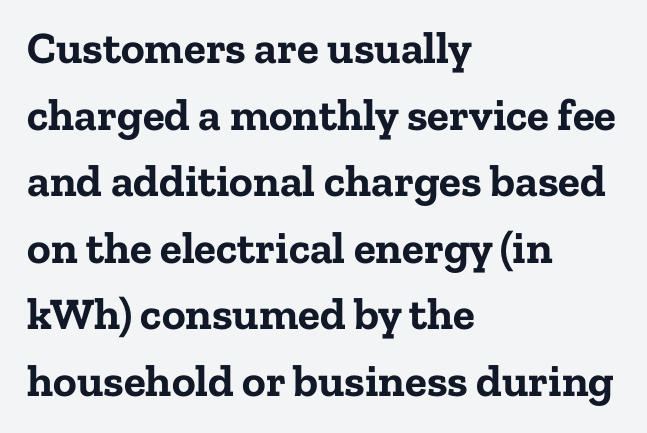
The image shows 45 px bold serif type, upright; set left-aligned, normal line spacing (1.48x), normal letter spacing, not underlined; low stroke contrast and a medium x-height.
